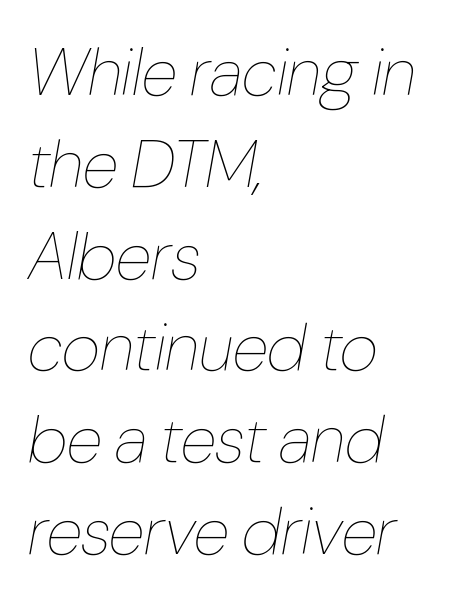
Q: Is the text bold? A: No.
Q: Is the text italic (slanted)? A: Yes, it leans right by about 10 degrees.
Q: Is the text underlined? A: No.
Q: How is the paragraph aligned? A: Left-aligned.
Q: Is the spacing between letters normal or unusually wide? A: Normal.
Q: Is the spacing between lines tight, normal or loose? A: Normal.
Q: Width (condensed, normal, or wide)? A: Condensed.
Q: Stroke contrast? A: Low.
Q: x-height? A: Medium.
Q: Monospaced? A: No.
